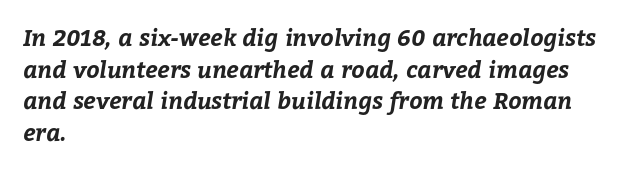
The tracking reads as untouched default to a designer's eye. Each row of text sits above clean, open space. Reading down the block, your eye returns to a fixed left position each line. The rendering uses a moderate line-height, typical for paragraphs. You'd pick this weight for a headline — it's a proper bold.
